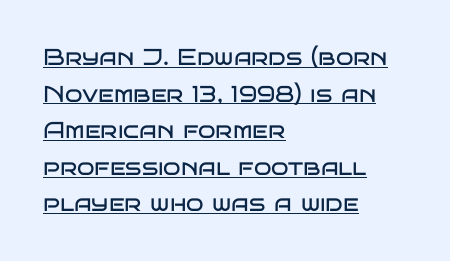
{"italic": "no", "bold": "no", "underline": "yes", "align": "left", "line_spacing": "normal", "line_spacing_ratio": 1.59, "letter_spacing": "normal", "letter_spacing_em": 0.0, "glyph_px": 23}
